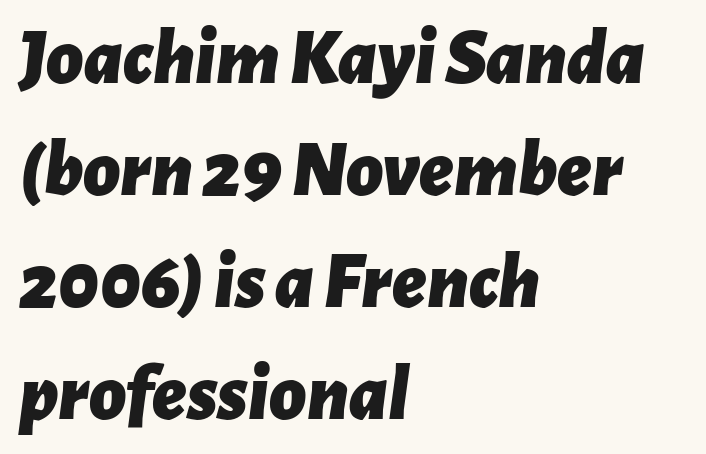
The image shows 80 px bold type, italic (leaning right); set left-aligned, normal line spacing (1.4x), normal letter spacing, not underlined; low stroke contrast and a medium x-height.
